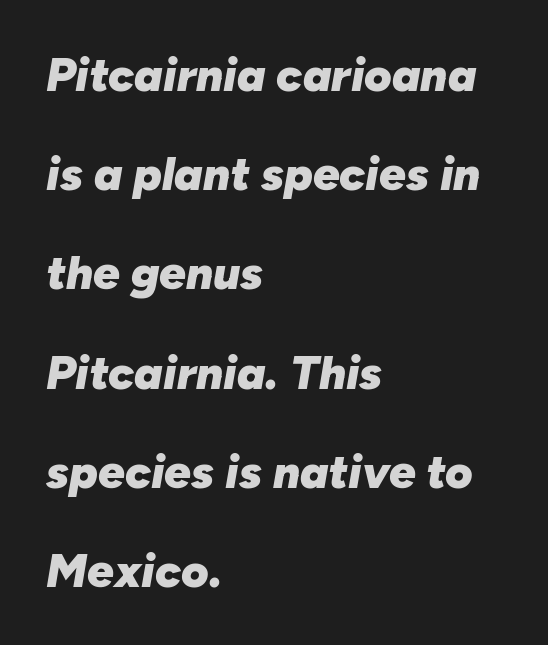
Quick note: underline off. The lines in this sample share a left origin and differ only in where they stop. Notice the wide empty band between every row — that's loose leading. You can tell it's italic because the verticals aren't actually vertical. Think of a printed novel: that variable character pitch is what you see here.
